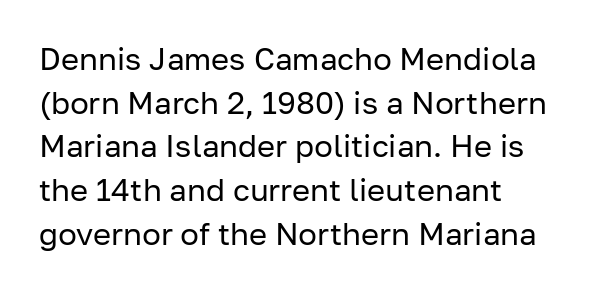
{"serif": "no", "italic": "no", "bold": "no", "weight": "regular", "width": "normal", "stroke_contrast": "low", "x_height": "medium", "monospaced": "no", "underline": "no", "align": "left", "line_spacing": "normal", "line_spacing_ratio": 1.41, "letter_spacing": "normal", "letter_spacing_em": 0.0, "glyph_px": 31}
